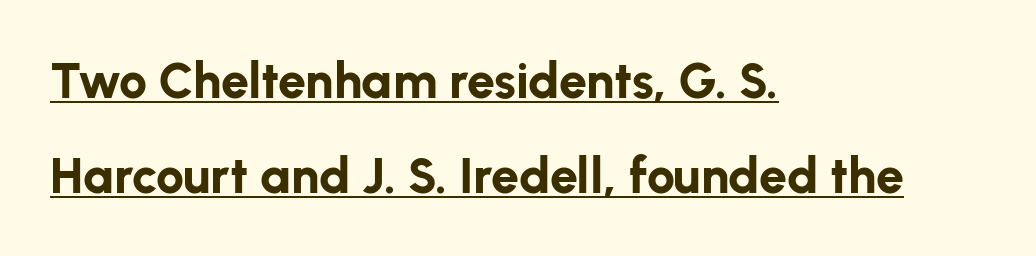
{"serif": "no", "italic": "no", "bold": "yes", "weight": "bold", "width": "normal", "stroke_contrast": "low", "x_height": "medium", "monospaced": "no", "underline": "yes", "align": "left", "line_spacing": "loose", "line_spacing_ratio": 1.9, "letter_spacing": "normal", "letter_spacing_em": 0.0, "glyph_px": 50}
